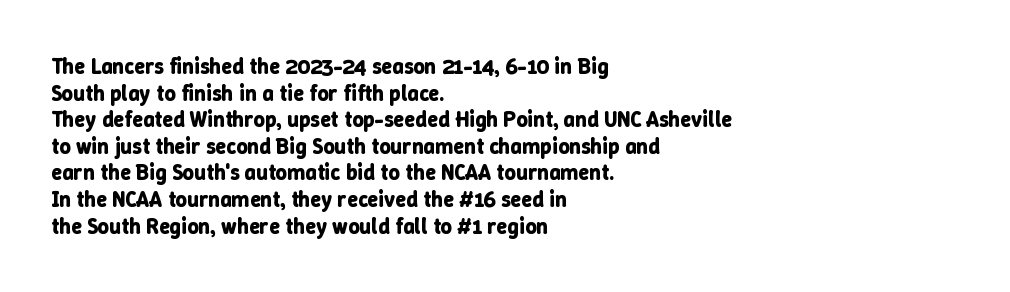
{"italic": "no", "bold": "yes", "underline": "no", "align": "left", "line_spacing_ratio": 1.21, "letter_spacing": "normal", "letter_spacing_em": 0.0, "glyph_px": 22}
